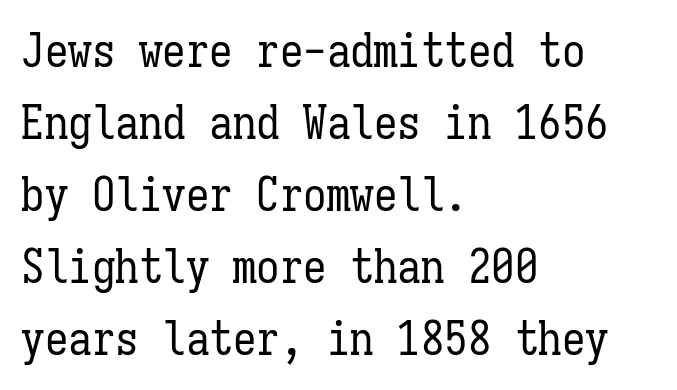
The image shows 47 px regular-weight, condensed type, upright, monospaced; set left-aligned, normal line spacing (1.53x), normal letter spacing, not underlined; low stroke contrast and a medium x-height.
